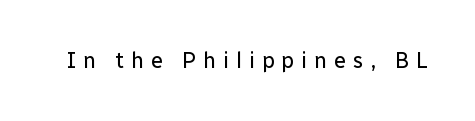
The image shows 22 px text type, upright; set unusually wide letter spacing (+0.31 em), not underlined.
